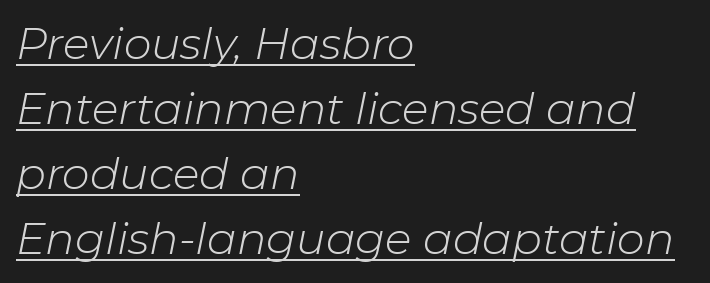
Q: Is the text bold? A: No.
Q: Is the text italic (slanted)? A: Yes, it leans right by about 11 degrees.
Q: Is the text underlined? A: Yes.
Q: How is the paragraph aligned? A: Left-aligned.
Q: Is the spacing between letters normal or unusually wide? A: Normal.
Q: Is the spacing between lines tight, normal or loose? A: Normal.
Q: Width (condensed, normal, or wide)? A: Normal.
Q: Stroke contrast? A: Low.
Q: x-height? A: Medium.
Q: Monospaced? A: No.
